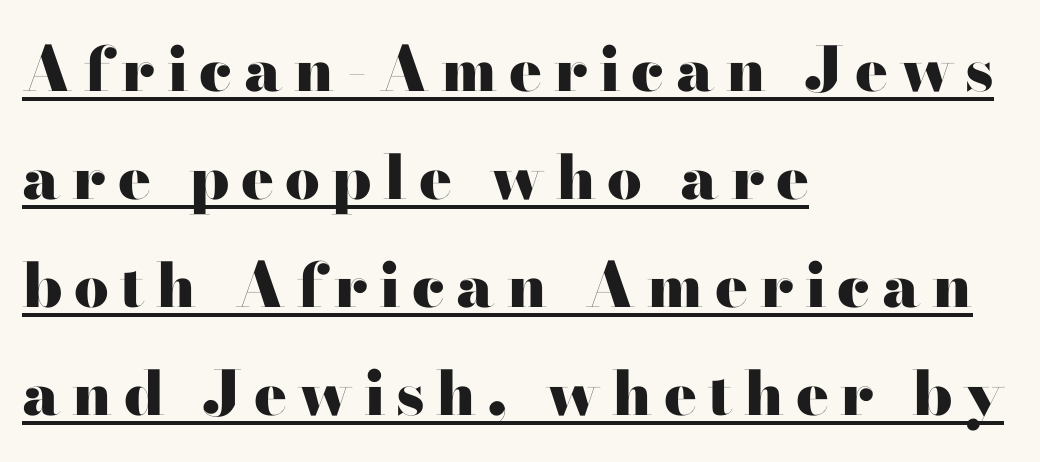
The glyphs have the mass of a bold cut. Typeset ragged right — the left edge is the straight one. Every stem runs plumb, perpendicular to the baseline. Note the varied advance widths — an 'i' is clearly narrower than an 'm'. The sample's only ornament is a line tracing under the words.
